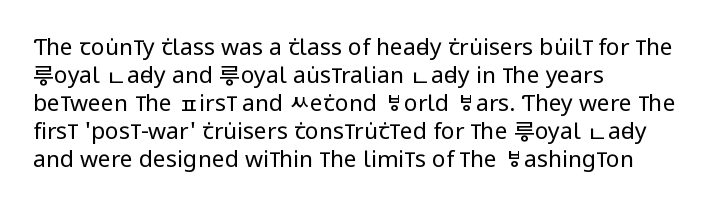
The image shows 23 px text type, upright; set left-aligned, line spacing 1.22x, normal letter spacing, not underlined.
